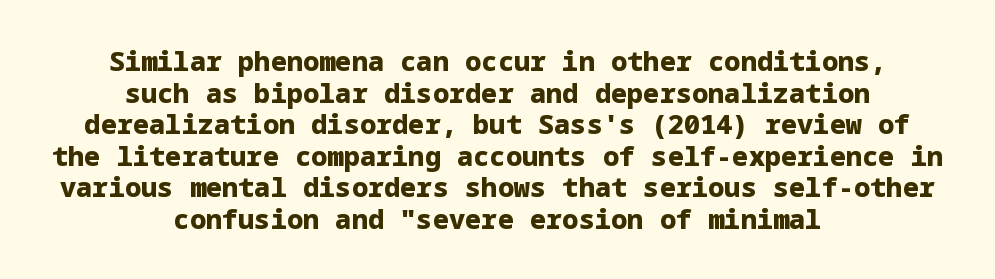
{"italic": "no", "bold": "yes", "underline": "no", "align": "center", "line_spacing_ratio": 1.17, "letter_spacing": "normal", "letter_spacing_em": 0.0, "glyph_px": 27}
